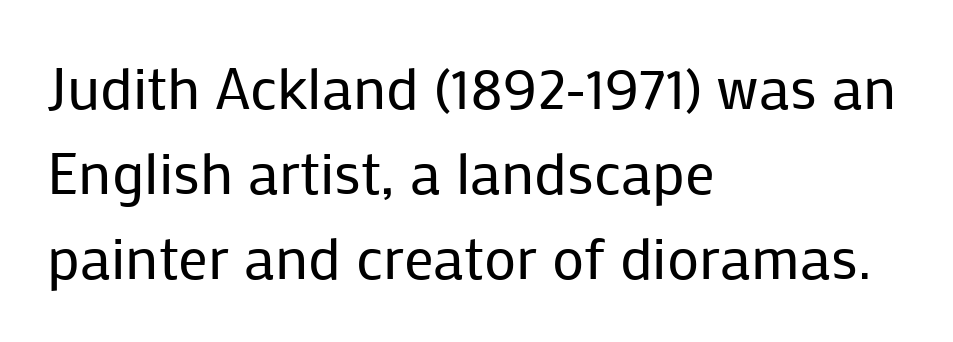
Q: Is the text bold? A: No.
Q: Is the text italic (slanted)? A: No, it is upright.
Q: Is the typeface a serif or a sans-serif typeface? A: Sans-serif.
Q: Is the text underlined? A: No.
Q: How is the paragraph aligned? A: Left-aligned.
Q: Is the spacing between letters normal or unusually wide? A: Normal.
Q: Is the spacing between lines tight, normal or loose? A: Normal.
Q: Width (condensed, normal, or wide)? A: Normal.
Q: Stroke contrast? A: Low.
Q: x-height? A: Medium.
Q: Monospaced? A: No.
